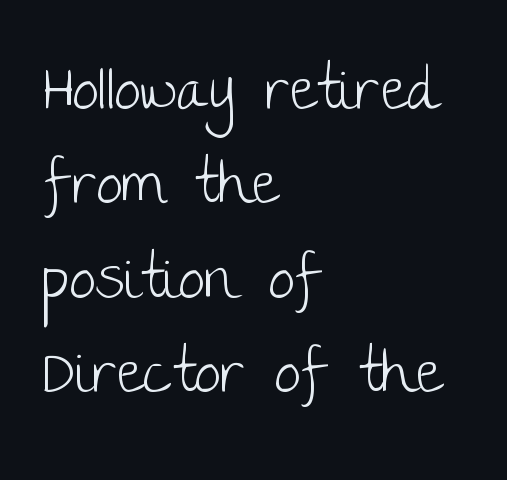
The image shows 59 px light sans-serif type, upright; set left-aligned, normal line spacing (1.6x), normal letter spacing, not underlined; low stroke contrast and a large x-height.
